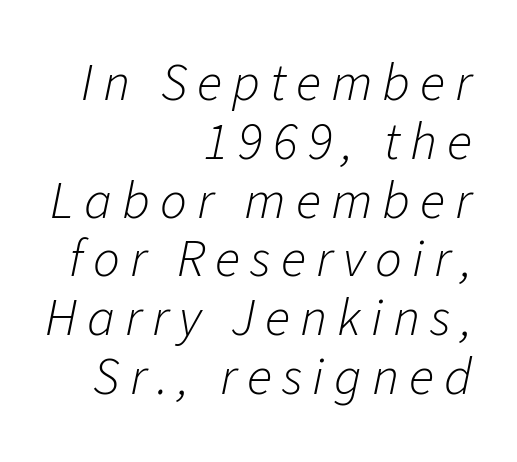
Q: Is the text bold? A: No.
Q: Is the text italic (slanted)? A: Yes, it leans right by about 11 degrees.
Q: Is the text underlined? A: No.
Q: How is the paragraph aligned? A: Right-aligned.
Q: Is the spacing between lines tight, normal or loose? A: Tight.
Q: Width (condensed, normal, or wide)? A: Normal.
Q: Stroke contrast? A: Low.
Q: x-height? A: Medium.
Q: Monospaced? A: No.
